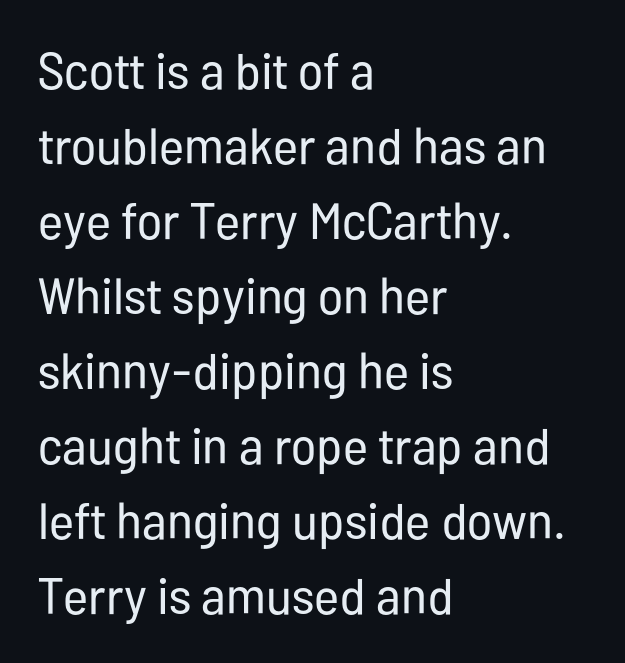
The image shows 51 px regular-weight, condensed sans-serif type, upright; set left-aligned, normal line spacing (1.47x), normal letter spacing, not underlined; low stroke contrast and a medium x-height.
